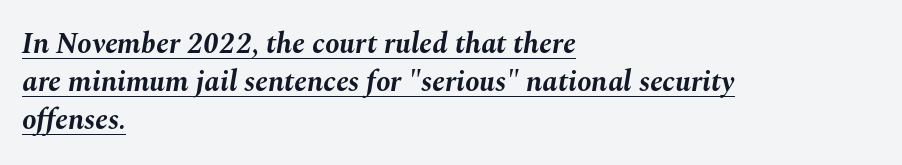
Q: Is the text bold? A: Yes.
Q: Is the text italic (slanted)? A: Yes, it leans right by about 10 degrees.
Q: Is the text underlined? A: Yes.
Q: How is the paragraph aligned? A: Left-aligned.
Q: Is the spacing between letters normal or unusually wide? A: Normal.
Q: Is the spacing between lines tight, normal or loose? A: Normal.
Q: Width (condensed, normal, or wide)? A: Normal.
Q: Stroke contrast? A: Medium.
Q: x-height? A: Medium.
Q: Monospaced? A: No.
